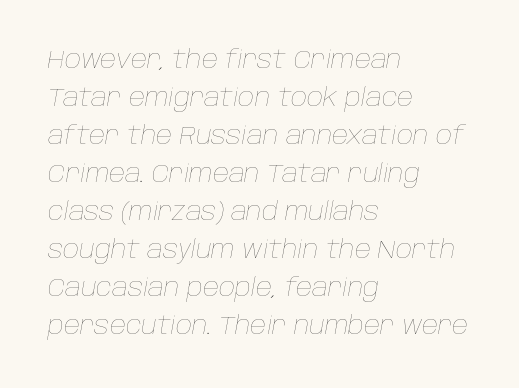
Q: Is the text bold? A: No.
Q: Is the text italic (slanted)? A: Yes, it leans right by about 10 degrees.
Q: Is the text underlined? A: No.
Q: How is the paragraph aligned? A: Left-aligned.
Q: Is the spacing between letters normal or unusually wide? A: Normal.
Q: Is the spacing between lines tight, normal or loose? A: Normal.
